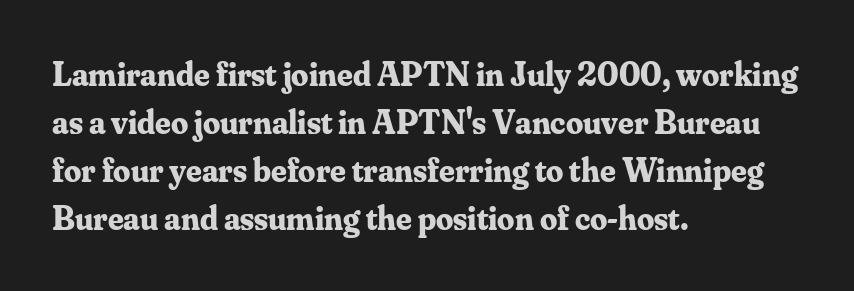
The letterforms sit shoulder to shoulder at normal distance. Type style note: has serifs. A typesetter would call this leading conventional body-copy spacing. Spacing verdict: proportional, widths tailored to each character. Posture: vertical.
